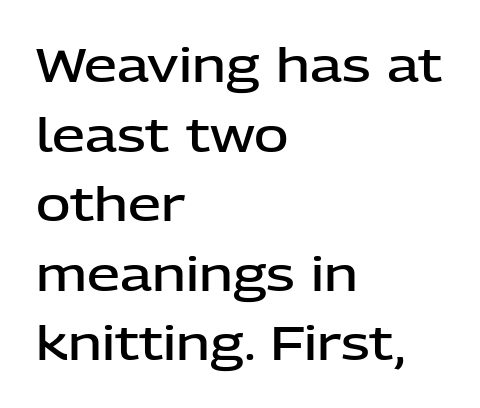
The image shows 47 px semibold sans-serif type, upright; set left-aligned, normal line spacing (1.48x), normal letter spacing, not underlined; low stroke contrast and a medium x-height.
